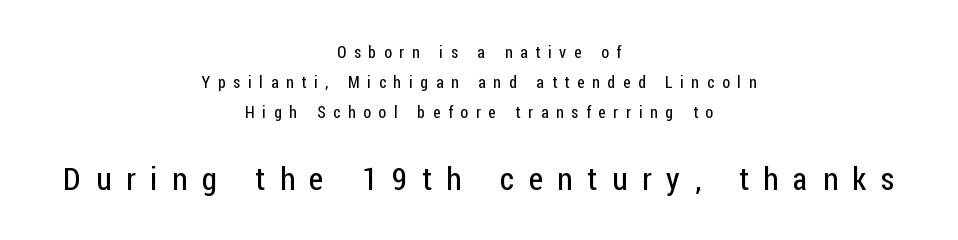
Check under the words: just untouched page. Horizontal alignment here is central, giving a formal, balanced look. This is not heavy type; no bold has been used. The font's upright variant was chosen for this text.
